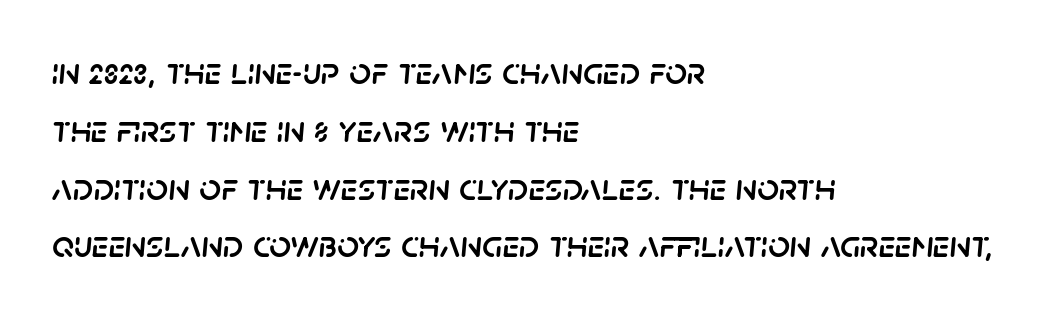
{"italic": "yes", "lean": "right", "slant_degrees": 5, "width": "normal", "stroke_contrast": "low", "x_height": "large", "monospaced": "no", "underline": "no", "align": "left", "line_spacing": "normal", "line_spacing_ratio": 1.52, "letter_spacing": "normal", "letter_spacing_em": 0.0, "glyph_px": 38}
